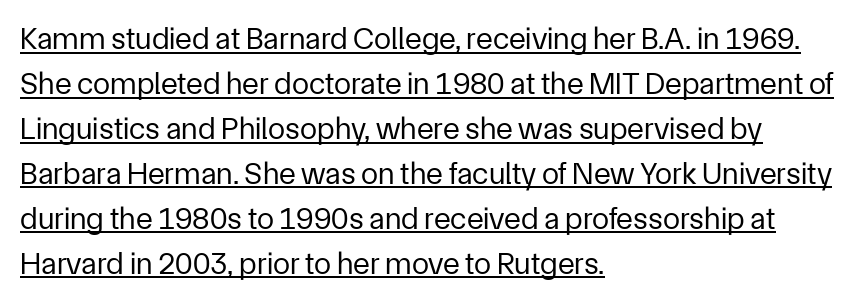
The image shows 31 px regular-weight sans-serif type, upright; set left-aligned, normal line spacing (1.45x), normal letter spacing, underlined; low stroke contrast and a medium x-height.
